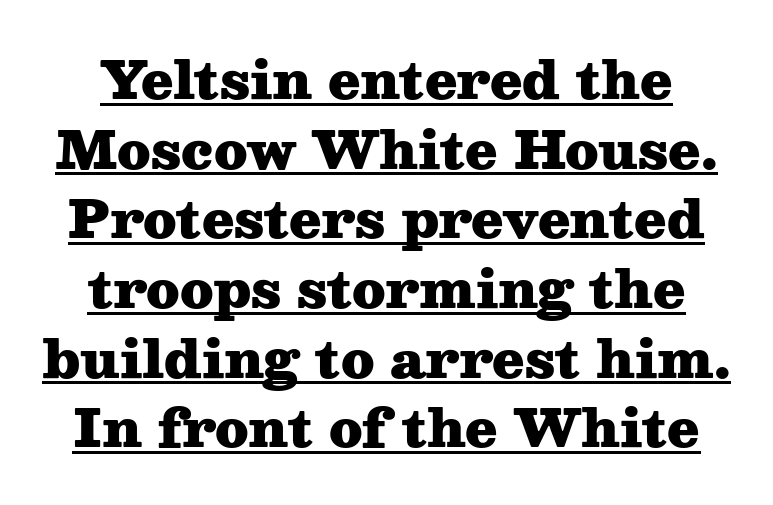
Underlining? Definitely there. Rendered with straight, roman letterforms. The paragraph shown floats in the horizontal middle. The designer left line spacing at the default. Here the designer chose a conventional face with non-uniform glyph widths. The strokes are fattened all the way to bold.
